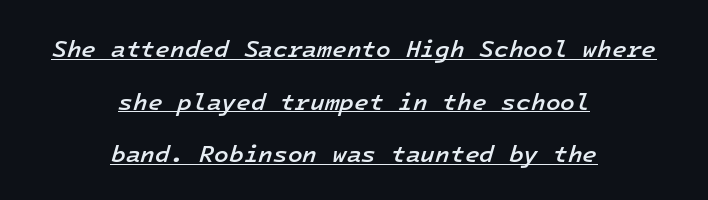
These lines keep a tight, regular rhythm from letter to letter. The compositor balanced each line on the midline. How would I describe the line gaps? Wide and relaxed. This sample carries an underscore along the baseline area.
